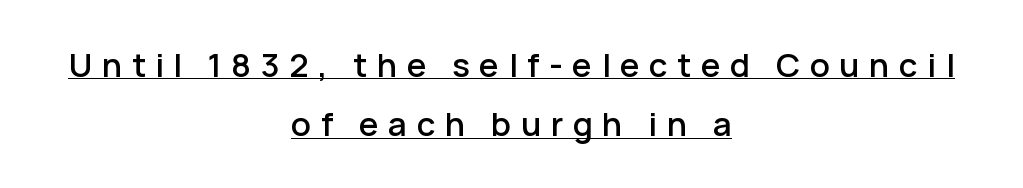
{"serif": "no", "italic": "no", "width": "normal", "stroke_contrast": "low", "x_height": "medium", "monospaced": "no", "underline": "yes", "align": "center", "line_spacing_ratio": 1.8, "letter_spacing": "wide", "letter_spacing_em": 0.29, "glyph_px": 33}
